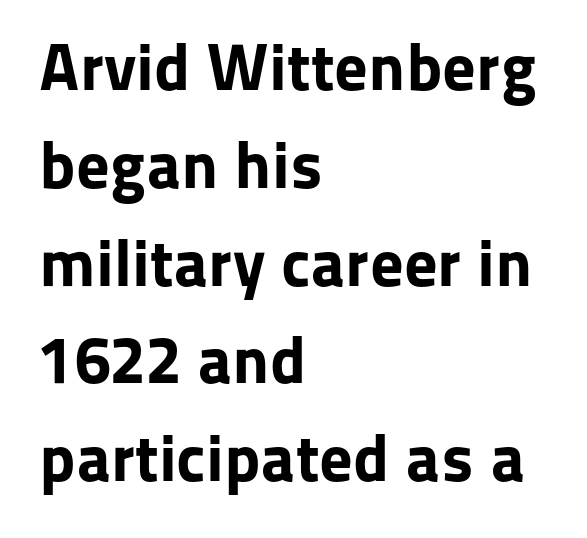
A typesetter would call this leading conventional body-copy spacing. Serif or sans? Sans — the stroke terminals are bare. Note the varied advance widths — an 'i' is clearly narrower than an 'm'. Style check: upright.
